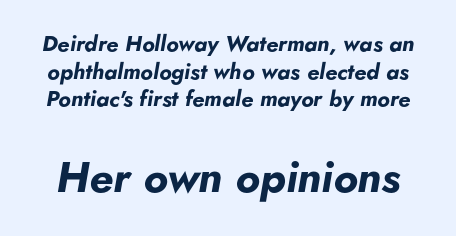
Q: Is the text bold? A: Yes.
Q: Is the text italic (slanted)? A: Yes, it leans right by about 5 degrees.
Q: Is the text underlined? A: No.
Q: Is the spacing between letters normal or unusually wide? A: Normal.
Q: Is the spacing between lines tight, normal or loose? A: Normal.
Q: Which block of text is set in a larger size, the first (top) or the second (bottom)? A: The second (bottom) one.
Q: Width (condensed, normal, or wide)? A: Normal.
Q: Stroke contrast? A: Low.
Q: x-height? A: Small.
Q: Monospaced? A: No.
